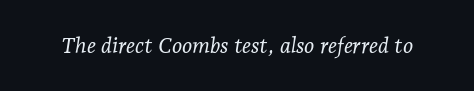
{"italic": "yes", "lean": "right", "slant_degrees": 7, "bold": "no", "underline": "no", "letter_spacing": "normal", "letter_spacing_em": 0.0, "glyph_px": 22}
